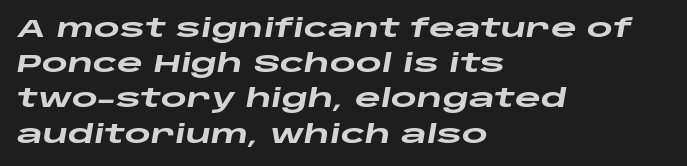
The image shows 25 px bold type, italic (leaning right); set left-aligned, normal line spacing (1.41x), normal letter spacing, not underlined.
